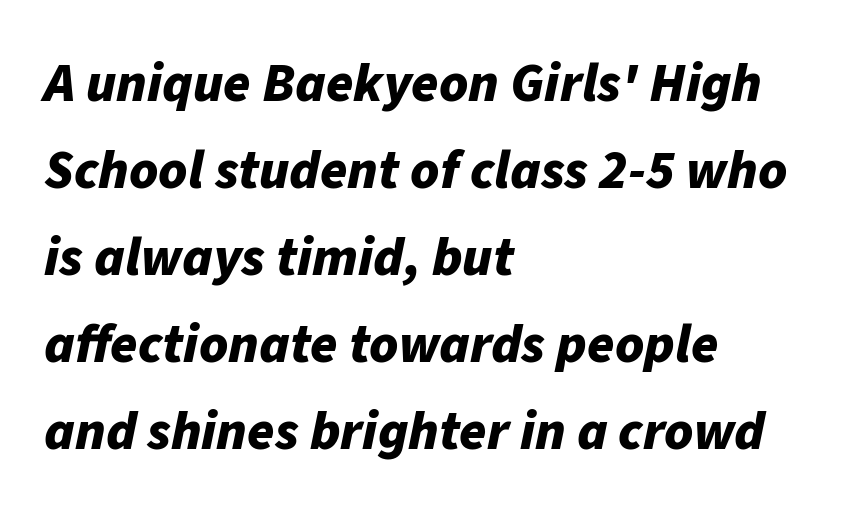
Type without underlining. Notice how the stems are inclined rather than vertical — that's the hallmark of italics. Spacing between characters is what you'd get straight out of the box. Horizontally, the lines are justified to the leading edge only. The face used here has the dense, thick strokes of a bold. Line spacing here is normal.
